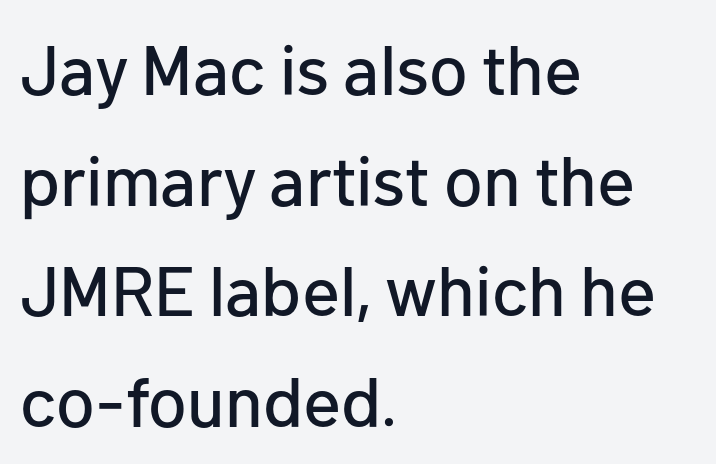
The image shows 70 px sans-serif type, upright; set left-aligned, normal line spacing (1.58x), normal letter spacing, not underlined; low stroke contrast and a medium x-height.
